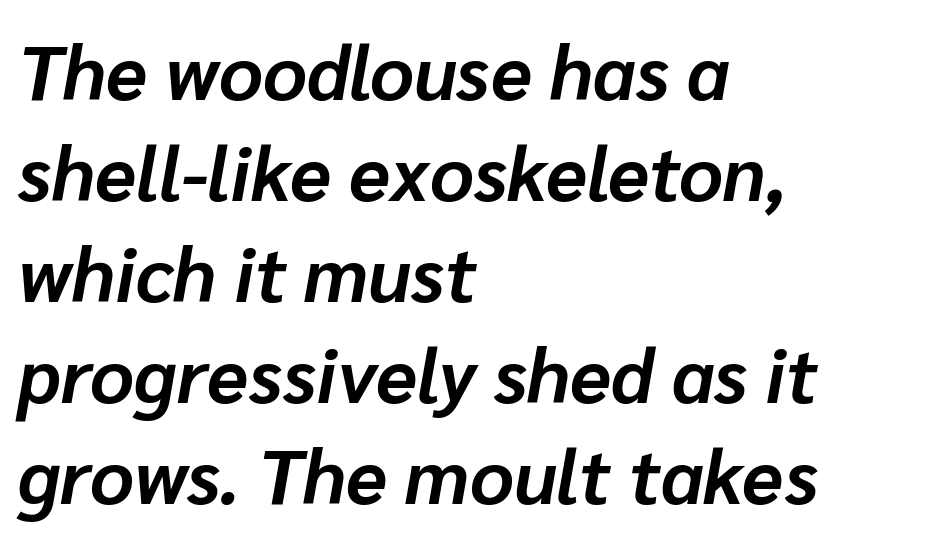
The image shows 76 px bold type, italic (leaning right); set left-aligned, normal line spacing (1.33x), normal letter spacing, not underlined; low stroke contrast and a medium x-height.
